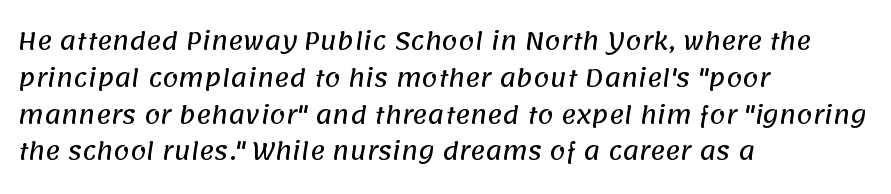
{"underline": "no", "align": "left", "line_spacing": "normal", "line_spacing_ratio": 1.6, "letter_spacing": "normal", "letter_spacing_em": 0.0, "glyph_px": 23}
